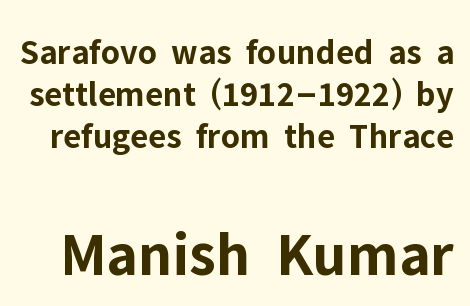
The image shows 63 px bold sans-serif type, upright; set line spacing 1.16x, normal letter spacing, not underlined; the second (bottom) block is 1.75x larger; low stroke contrast and a medium x-height.
